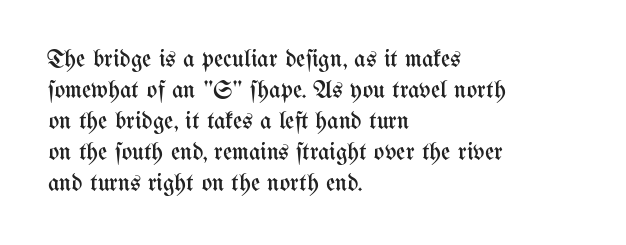
The image shows 25 px text type, upright; set left-aligned, line spacing 1.24x, normal letter spacing, not underlined.
